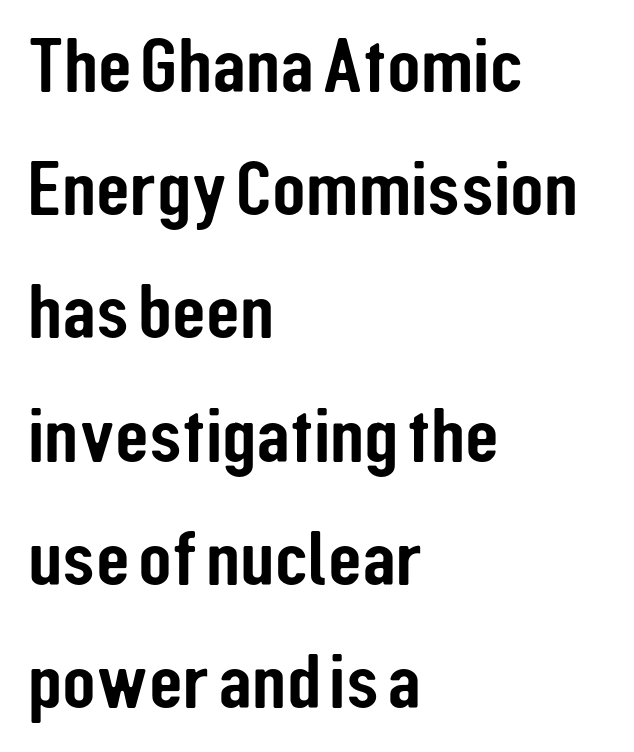
{"serif": "no", "italic": "no", "width": "condensed", "stroke_contrast": "low", "x_height": "medium", "monospaced": "no", "underline": "no", "align": "left", "line_spacing": "normal", "line_spacing_ratio": 1.58, "letter_spacing": "normal", "letter_spacing_em": 0.0, "glyph_px": 78}
